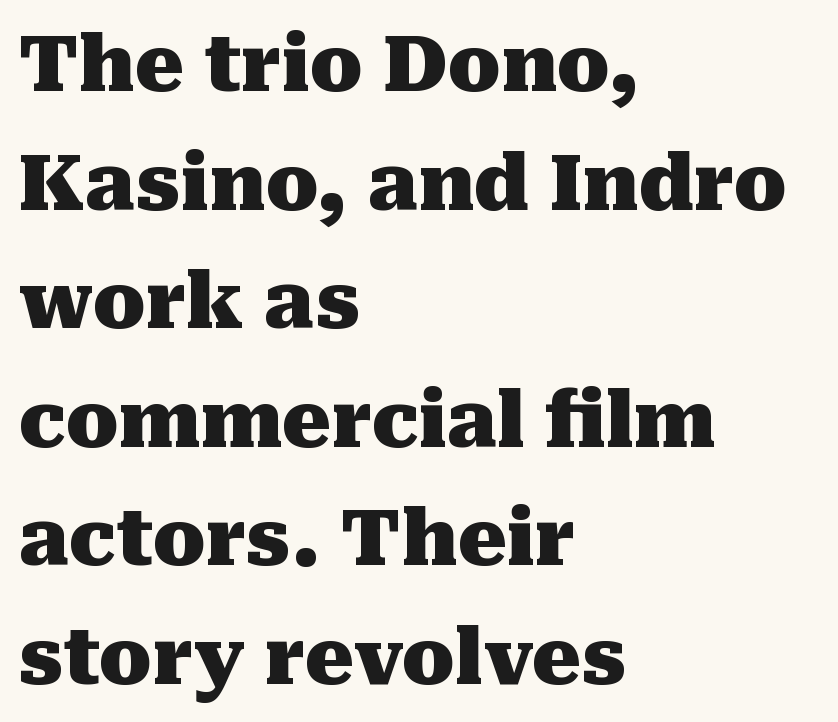
The image shows 77 px heavy serif type, upright; set left-aligned, normal line spacing (1.54x), normal letter spacing, not underlined; medium stroke contrast and a medium x-height.
